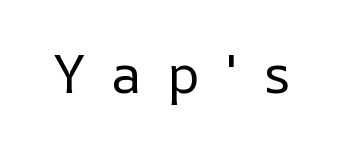
The image shows 54 px regular-weight type, upright; set unusually wide letter spacing (+0.49 em), not underlined; low stroke contrast and a medium x-height.
